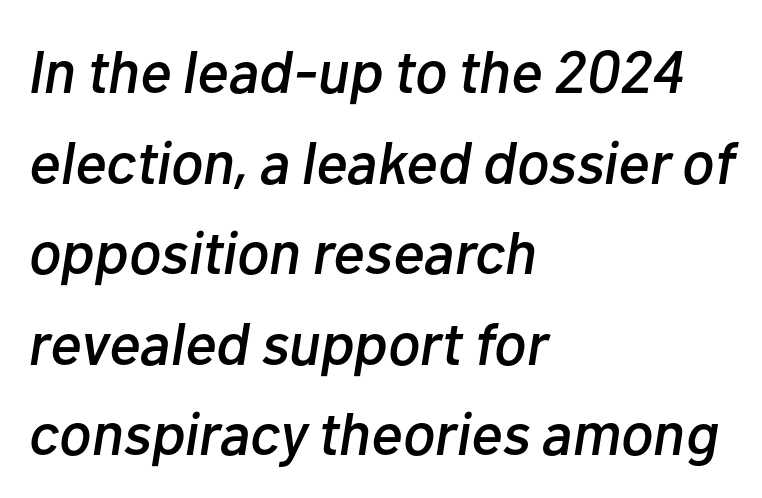
The area under the type is left untouched. This rendering leaves character spacing at its baseline value. A student would call this left alignment; a typographer would say flush left, rag right. The rendering uses natural spacing where letterforms have individual widths.
